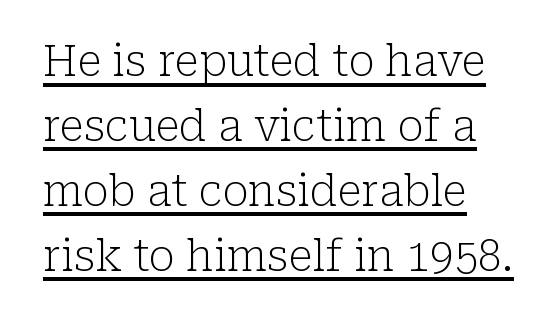
The image shows 43 px light serif type, upright; set left-aligned, normal line spacing (1.51x), normal letter spacing, underlined; low stroke contrast and a medium x-height.
